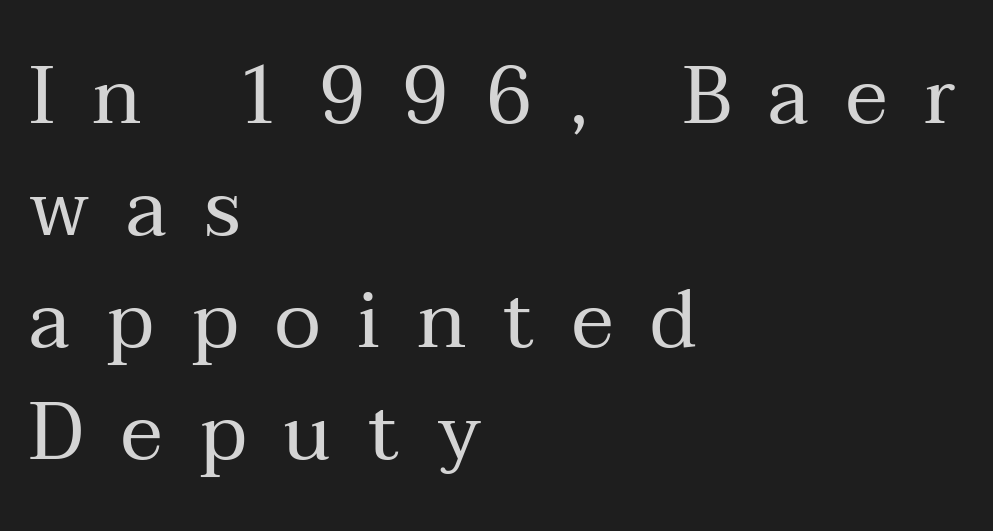
{"serif": "yes", "italic": "no", "bold": "no", "weight": "regular", "width": "normal", "stroke_contrast": "medium", "x_height": "medium", "monospaced": "no", "underline": "no", "align": "left", "line_spacing": "normal", "line_spacing_ratio": 1.4, "letter_spacing": "wide", "letter_spacing_em": 0.46, "glyph_px": 80}
